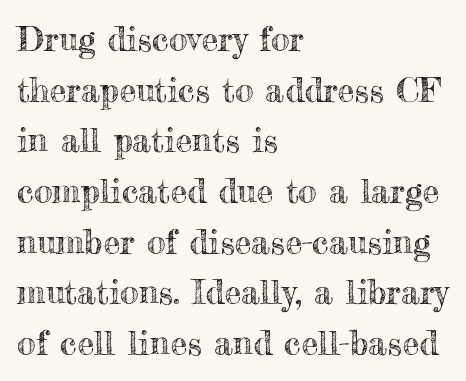
{"italic": "no", "width": "normal", "x_height": "small", "monospaced": "no", "underline": "no", "align": "left", "line_spacing": "normal", "line_spacing_ratio": 1.49, "letter_spacing": "normal", "letter_spacing_em": 0.0, "glyph_px": 34}
